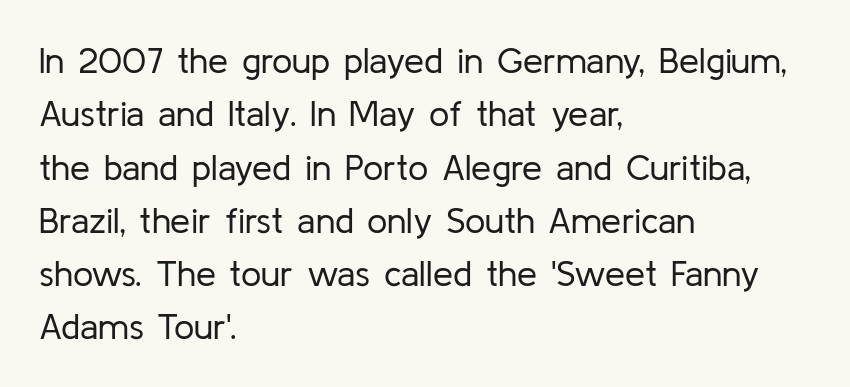
{"serif": "no", "italic": "no", "bold": "no", "weight": "regular", "width": "normal", "stroke_contrast": "low", "x_height": "medium", "monospaced": "no", "underline": "no", "align": "left", "line_spacing": "normal", "line_spacing_ratio": 1.48, "letter_spacing": "normal", "letter_spacing_em": 0.0, "glyph_px": 36}
